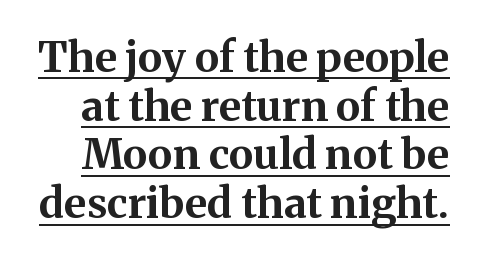
Q: Is the text bold? A: Yes.
Q: Is the text italic (slanted)? A: No, it is upright.
Q: Is the typeface a serif or a sans-serif typeface? A: Serif.
Q: Is the text underlined? A: Yes.
Q: Is the spacing between letters normal or unusually wide? A: Normal.
Q: Width (condensed, normal, or wide)? A: Normal.
Q: Stroke contrast? A: Medium.
Q: x-height? A: Medium.
Q: Monospaced? A: No.
